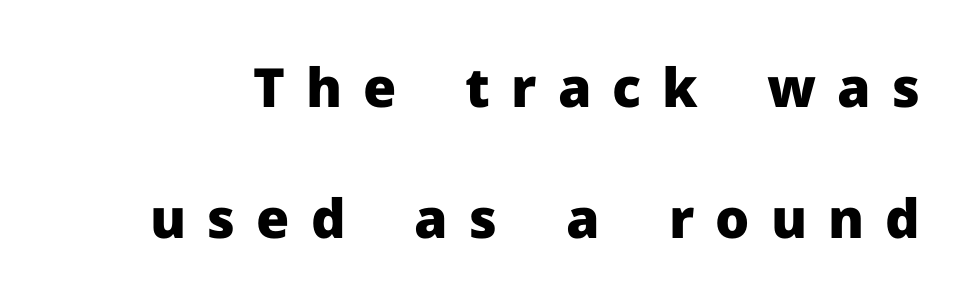
{"serif": "no", "italic": "no", "bold": "yes", "weight": "heavy", "width": "normal", "stroke_contrast": "low", "x_height": "medium", "monospaced": "no", "underline": "no", "line_spacing": "loose", "line_spacing_ratio": 2.42, "letter_spacing": "wide", "letter_spacing_em": 0.39, "glyph_px": 54}
